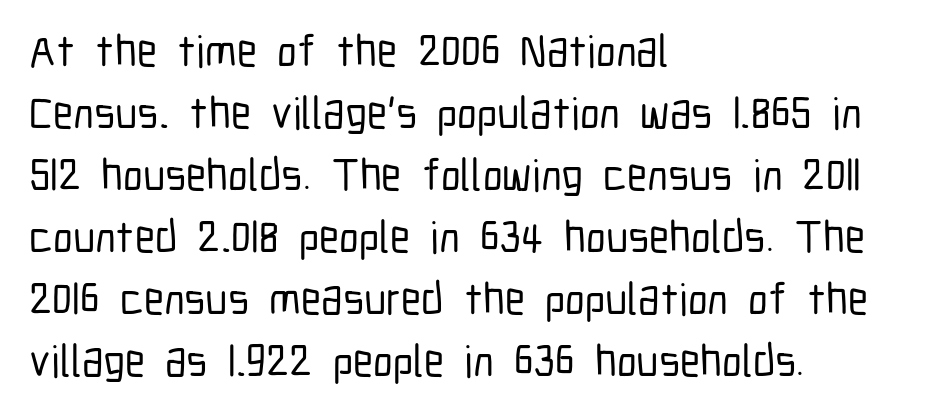
Q: Is the text italic (slanted)? A: No, it is upright.
Q: Is the typeface a serif or a sans-serif typeface? A: Sans-serif.
Q: Is the text underlined? A: No.
Q: How is the paragraph aligned? A: Left-aligned.
Q: Is the spacing between letters normal or unusually wide? A: Normal.
Q: Is the spacing between lines tight, normal or loose? A: Normal.
Q: Width (condensed, normal, or wide)? A: Condensed.
Q: Stroke contrast? A: Low.
Q: x-height? A: Medium.
Q: Monospaced? A: No.
